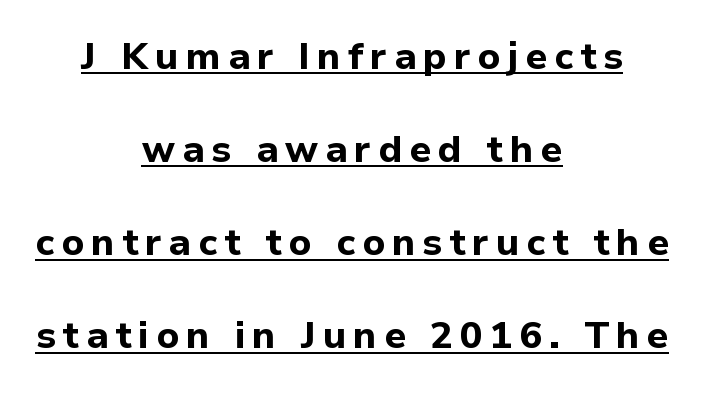
{"serif": "no", "italic": "no", "bold": "yes", "weight": "bold", "width": "normal", "stroke_contrast": "low", "x_height": "medium", "monospaced": "no", "underline": "yes", "align": "center", "line_spacing": "loose", "line_spacing_ratio": 2.45, "glyph_px": 38}
